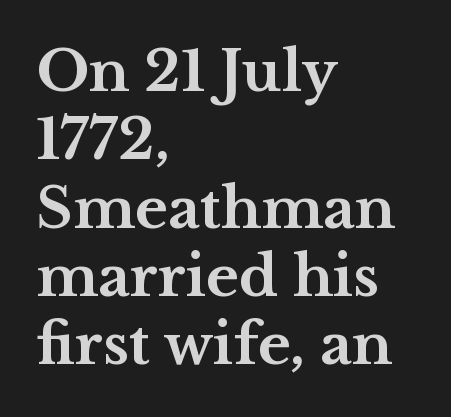
{"serif": "yes", "italic": "no", "bold": "yes", "weight": "bold", "width": "wide", "stroke_contrast": "medium", "x_height": "medium", "monospaced": "no", "underline": "no", "align": "left", "line_spacing_ratio": 1.22, "letter_spacing": "normal", "letter_spacing_em": 0.0, "glyph_px": 56}
